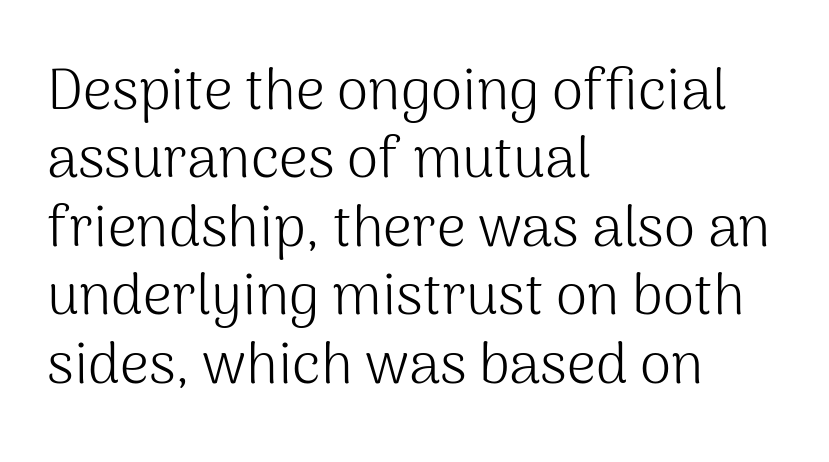
{"serif": "no", "italic": "no", "bold": "no", "weight": "light", "width": "normal", "stroke_contrast": "medium", "x_height": "medium", "monospaced": "no", "underline": "no", "align": "left", "line_spacing_ratio": 1.2, "letter_spacing": "normal", "letter_spacing_em": 0.0, "glyph_px": 57}
